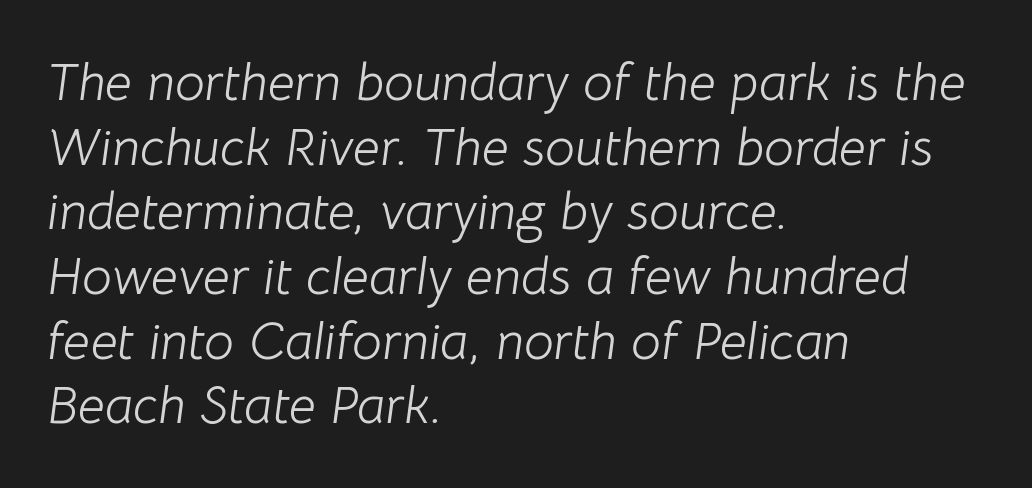
{"italic": "yes", "lean": "right", "slant_degrees": 8, "bold": "no", "weight": "light", "width": "normal", "stroke_contrast": "low", "x_height": "medium", "monospaced": "no", "underline": "no", "align": "left", "line_spacing_ratio": 1.22, "letter_spacing": "normal", "letter_spacing_em": 0.0, "glyph_px": 53}
